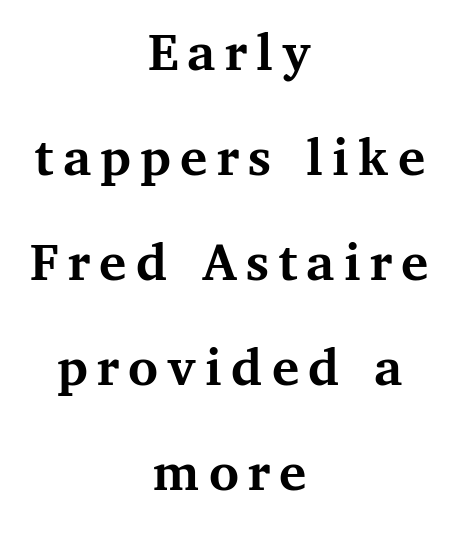
The image shows 57 px semibold serif type, upright; set centered, line spacing 1.84x, not underlined; medium stroke contrast and a medium x-height.
